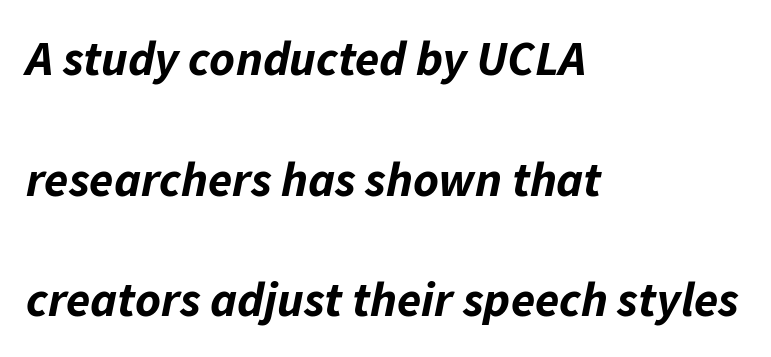
The image shows 49 px bold type, italic (leaning right); set left-aligned, loose line spacing (2.46x), normal letter spacing, not underlined; low stroke contrast and a medium x-height.
